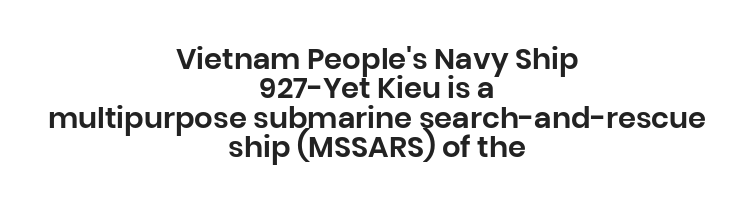
Reading down the block, each line starts at a different indent, mirrored at its end. Letter spacing: default. Whoever set this chose condensed vertical rhythm over breathing room. Here the designer chose a conventional face with non-uniform glyph widths.
